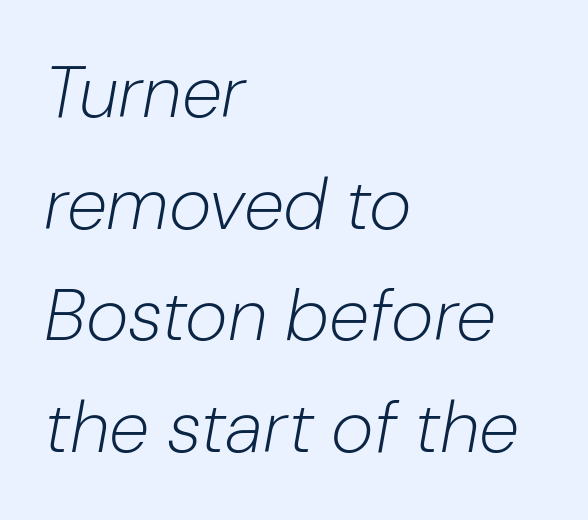
{"italic": "yes", "lean": "right", "slant_degrees": 10, "bold": "no", "weight": "light", "width": "normal", "stroke_contrast": "low", "x_height": "medium", "monospaced": "no", "underline": "no", "align": "left", "line_spacing": "normal", "line_spacing_ratio": 1.53, "letter_spacing": "normal", "letter_spacing_em": 0.0, "glyph_px": 73}
